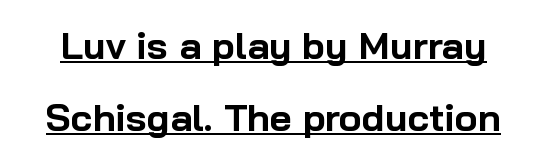
The image shows 38 px bold sans-serif type, upright; set loose line spacing (1.9x), normal letter spacing, underlined; low stroke contrast and a medium x-height.
